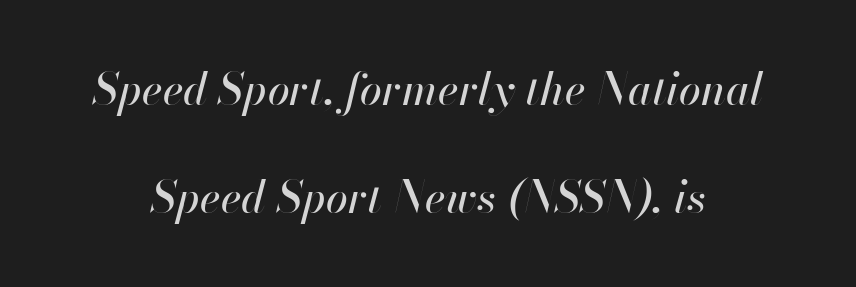
Q: Is the text italic (slanted)? A: Yes, it leans right by about 13 degrees.
Q: Is the text underlined? A: No.
Q: Is the spacing between letters normal or unusually wide? A: Normal.
Q: Is the spacing between lines tight, normal or loose? A: Loose.
Q: Width (condensed, normal, or wide)? A: Normal.
Q: Stroke contrast? A: High.
Q: x-height? A: Small.
Q: Monospaced? A: No.
